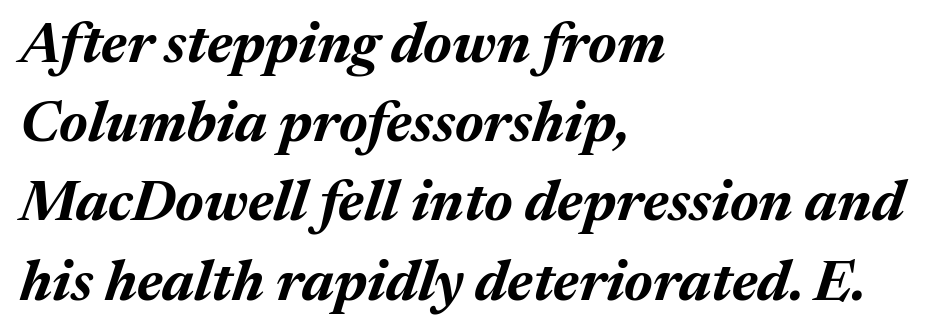
The image shows 57 px bold type, italic (leaning right); set left-aligned, normal line spacing (1.39x), normal letter spacing, not underlined; medium stroke contrast and a medium x-height.
